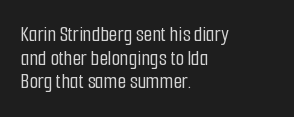
This rendering features lettering with no underline. What stands out about the letter spacing? Nothing — it is the standard amount. Horizontally, the lines are justified to the leading edge only. Horizontal bands of white between lines are thin slivers.
